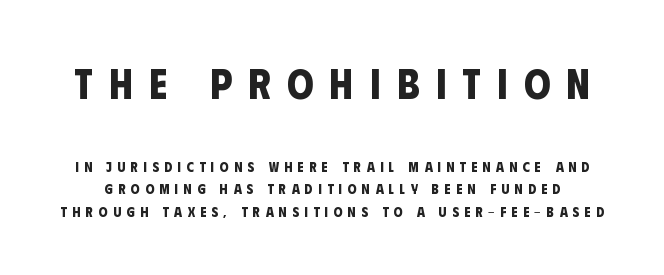
Baseline-to-baseline distance is the conventional proportion of letter height. Look at the glyph heights: the upper group is clearly the bigger setting. The space beneath each line is pristine and unruled. The face used here is proportionally spaced, like ordinary book or web type. Plenty of ink on the page — the face is bold. These lines are composed in type without serifs.
